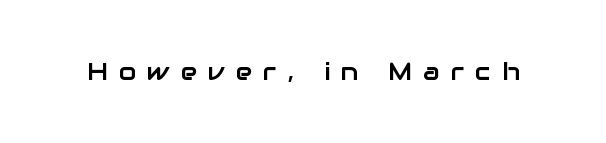
Q: Is the text italic (slanted)? A: No, it is upright.
Q: Is the text underlined? A: No.
Q: Is the spacing between letters normal or unusually wide? A: Unusually wide.
